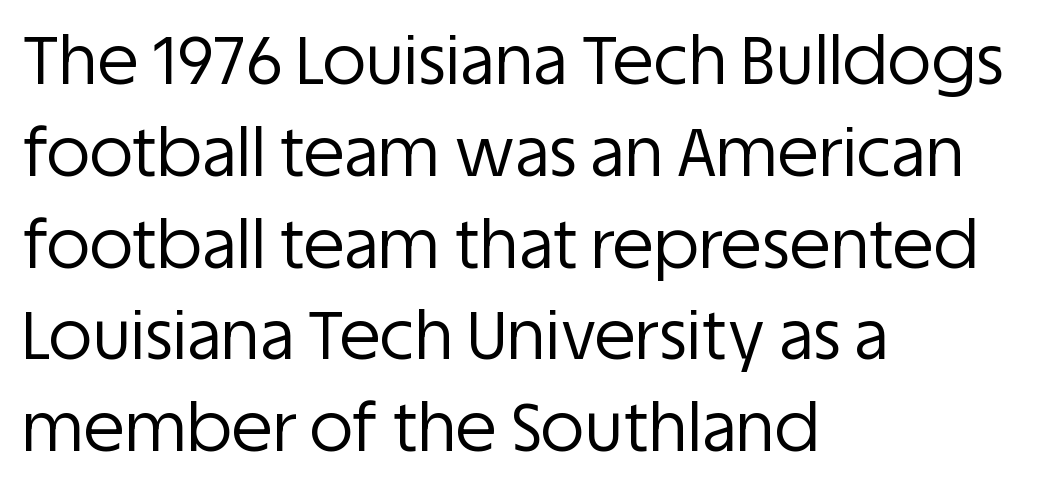
The image shows 67 px regular-weight sans-serif type, upright; set left-aligned, normal line spacing (1.37x), normal letter spacing, not underlined; low stroke contrast and a large x-height.
